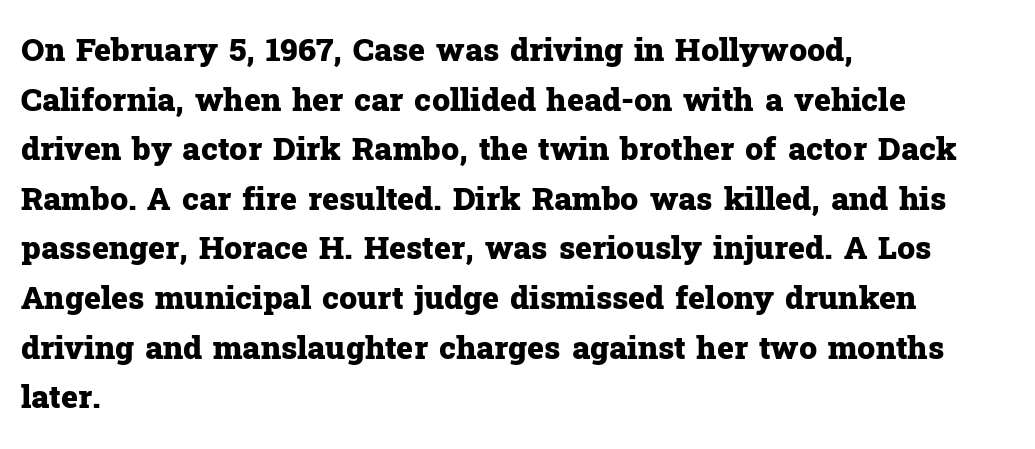
{"serif": "yes", "italic": "no", "bold": "yes", "weight": "heavy", "width": "normal", "stroke_contrast": "low", "x_height": "medium", "monospaced": "no", "underline": "no", "align": "left", "line_spacing": "normal", "line_spacing_ratio": 1.55, "letter_spacing": "normal", "letter_spacing_em": 0.0, "glyph_px": 32}
